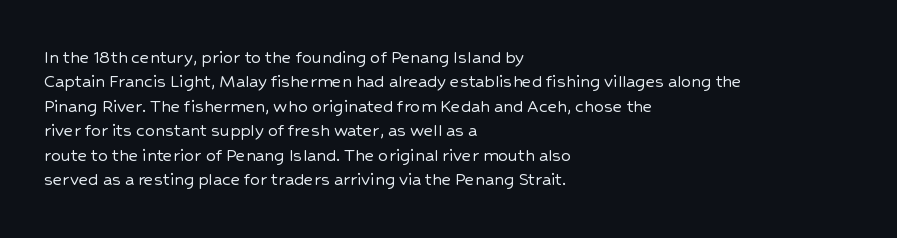
The image shows 20 px text type, upright; set left-aligned, line spacing 1.22x, normal letter spacing, not underlined.
